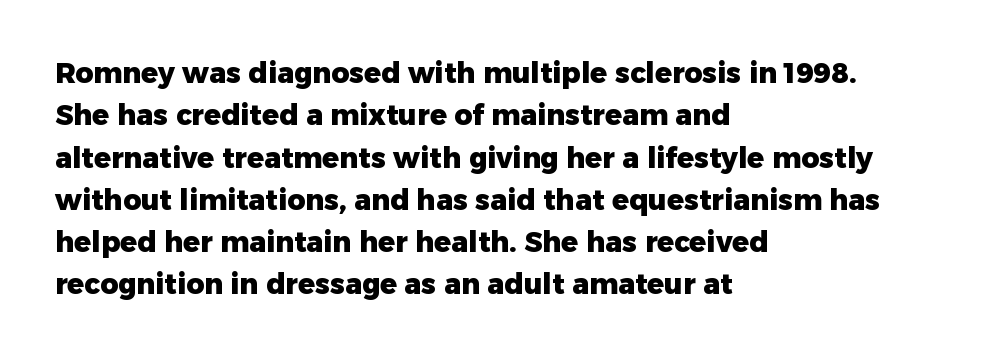
The letterforms sit shoulder to shoulder at normal distance. You can tell it's not italic because the verticals are truly vertical. Underlining? Definitely not there. Notice how descenders clear the ascenders below comfortably — that's standard leading. The face used here is proportionally spaced, like ordinary book or web type.
